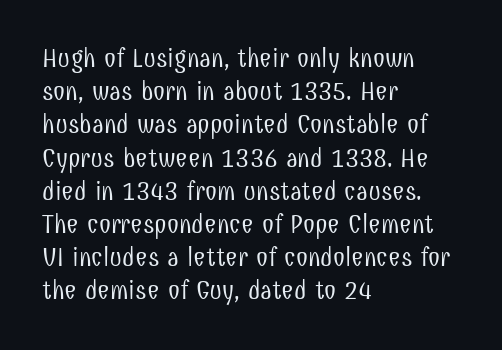
The zone under the glyphs is completely vacant. The passage is arranged the way most books set body copy — flush left. The type sits square on the baseline with zero lean. Weight: in the light-to-regular range. In terms of letterspacing, this is plain default setting.
